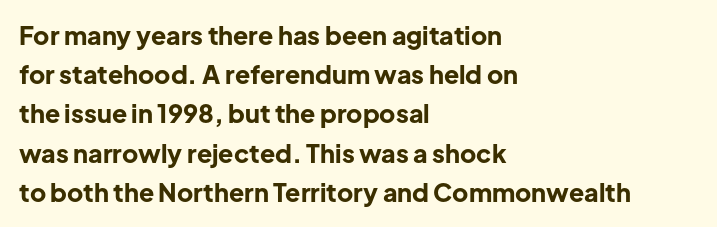
There is no visible air inserted between adjacent glyphs. This sample is left-justified, so line endings fall wherever the words run out. Normally led — the rows are evenly, conventionally spaced. The lettering holds an erect, upright posture throughout.
